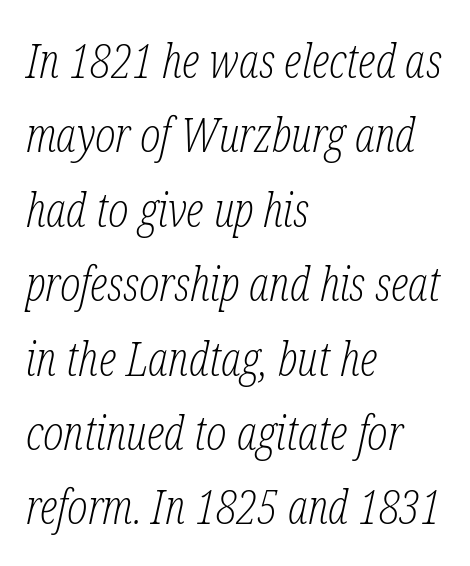
Q: Is the text bold? A: No.
Q: Is the text italic (slanted)? A: Yes, it leans right by about 12 degrees.
Q: Is the typeface a serif or a sans-serif typeface? A: Serif.
Q: Is the text underlined? A: No.
Q: How is the paragraph aligned? A: Left-aligned.
Q: Is the spacing between letters normal or unusually wide? A: Normal.
Q: Is the spacing between lines tight, normal or loose? A: Normal.
Q: Width (condensed, normal, or wide)? A: Condensed.
Q: Stroke contrast? A: Low.
Q: x-height? A: Medium.
Q: Monospaced? A: No.
